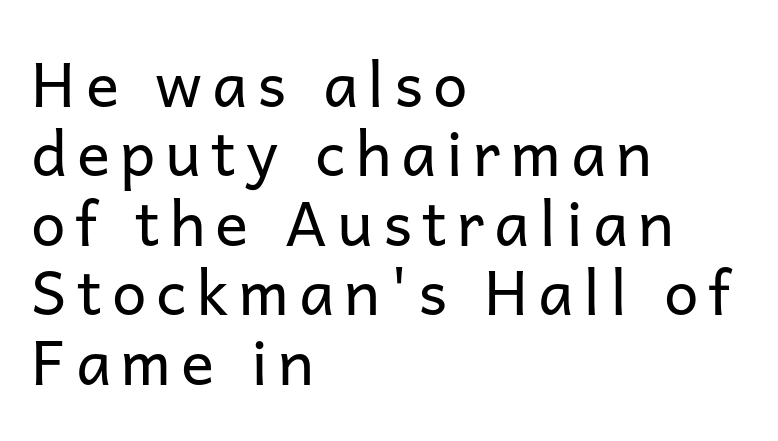
Q: Is the text bold? A: No.
Q: Is the text italic (slanted)? A: No, it is upright.
Q: Is the typeface a serif or a sans-serif typeface? A: Sans-serif.
Q: Is the text underlined? A: No.
Q: How is the paragraph aligned? A: Left-aligned.
Q: Is the spacing between lines tight, normal or loose? A: Tight.
Q: Width (condensed, normal, or wide)? A: Normal.
Q: Stroke contrast? A: Low.
Q: x-height? A: Medium.
Q: Monospaced? A: No.
